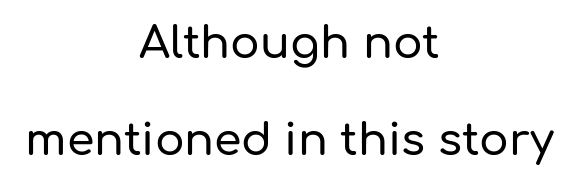
{"serif": "no", "italic": "no", "width": "normal", "stroke_contrast": "low", "x_height": "medium", "monospaced": "no", "underline": "no", "align": "center", "line_spacing": "loose", "line_spacing_ratio": 2.2, "letter_spacing": "normal", "letter_spacing_em": 0.0, "glyph_px": 44}
